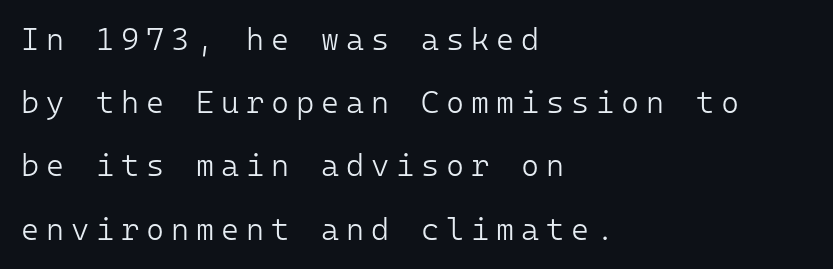
Q: Is the text bold? A: No.
Q: Is the text italic (slanted)? A: No, it is upright.
Q: Is the typeface a serif or a sans-serif typeface? A: Sans-serif.
Q: Is the text underlined? A: No.
Q: How is the paragraph aligned? A: Left-aligned.
Q: Is the spacing between letters normal or unusually wide? A: Unusually wide.
Q: Is the spacing between lines tight, normal or loose? A: Loose.
Q: Width (condensed, normal, or wide)? A: Normal.
Q: Stroke contrast? A: Low.
Q: x-height? A: Medium.
Q: Monospaced? A: Yes.
